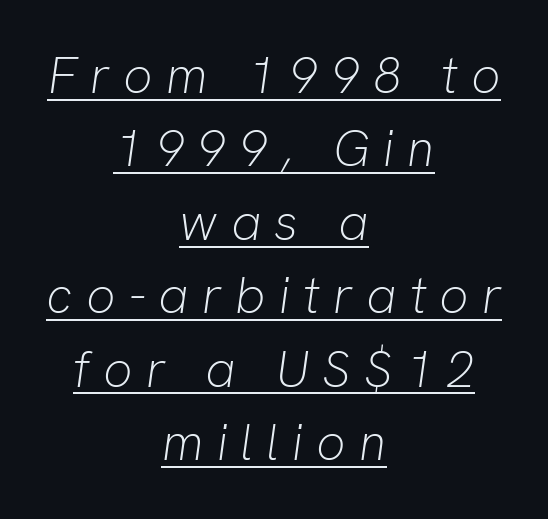
The image shows 51 px light type, italic (leaning right); set centered, normal line spacing (1.44x), unusually wide letter spacing (+0.26 em), underlined; low stroke contrast and a medium x-height.
